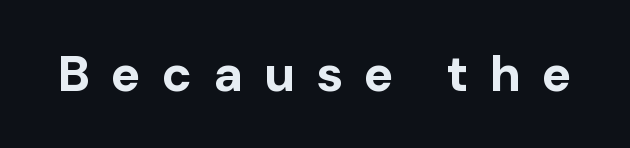
Tall strokes in this sample are plumb rather than angled. Character widths vary here, with narrow letters taking less room than wide ones. The line texture is sparse and dotted thanks to wide tracking. Words float on clear page, feet unadorned. Regarding serifs, this sample does without them. Weight check: bold — yes, fully.
